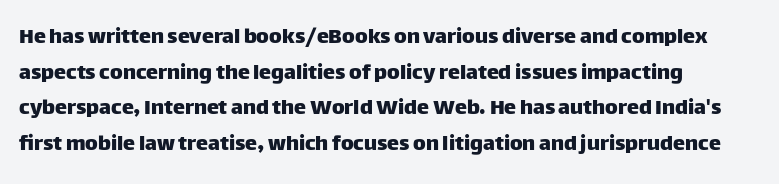
{"italic": "no", "underline": "no", "align": "left", "line_spacing": "normal", "line_spacing_ratio": 1.48, "letter_spacing": "normal", "letter_spacing_em": 0.0, "glyph_px": 24}
